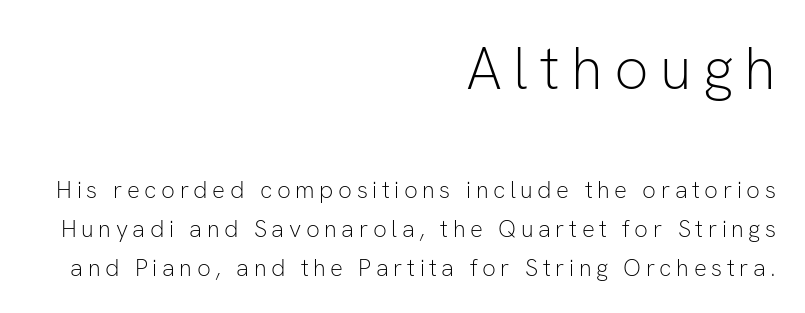
Q: Is the text bold? A: No.
Q: Is the text italic (slanted)? A: No, it is upright.
Q: Is the typeface a serif or a sans-serif typeface? A: Sans-serif.
Q: Is the text underlined? A: No.
Q: How is the paragraph aligned? A: Right-aligned.
Q: Is the spacing between lines tight, normal or loose? A: Normal.
Q: Which block of text is set in a larger size, the first (top) or the second (bottom)? A: The first (top) one.
Q: Width (condensed, normal, or wide)? A: Normal.
Q: Stroke contrast? A: Low.
Q: x-height? A: Medium.
Q: Monospaced? A: No.
